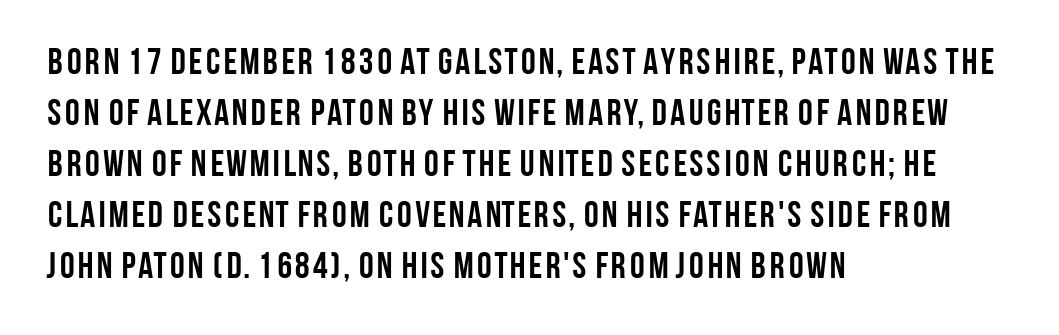
{"serif": "no", "italic": "no", "bold": "yes", "weight": "semibold", "width": "condensed", "stroke_contrast": "low", "x_height": "large", "monospaced": "no", "underline": "no", "align": "left", "line_spacing": "normal", "line_spacing_ratio": 1.38, "letter_spacing": "normal", "letter_spacing_em": 0.0, "glyph_px": 37}
